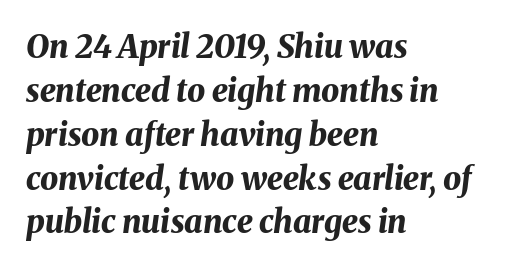
The image shows 32 px bold type, italic (leaning right); set left-aligned, normal line spacing (1.37x), normal letter spacing, not underlined; medium stroke contrast and a medium x-height.
